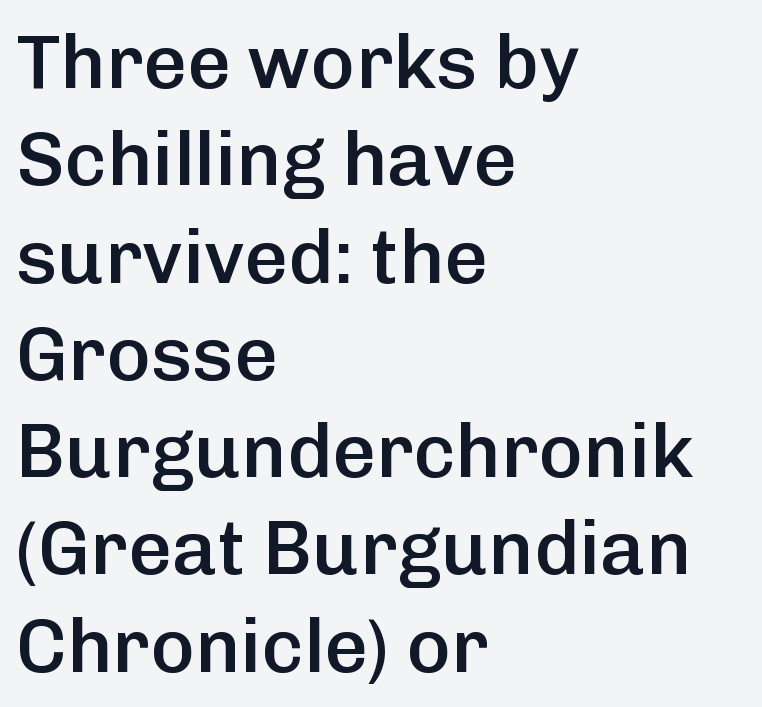
Descender tails drop into unmarked territory. In terms of letterspacing, this is plain default setting. Stroke thickness is moderately raised; the sample reads as semibold. This block has exactly the height ordinary leading produces. These lines are set flush left with a ragged right edge. Each letter keeps its own natural width here, so spacing adapts to shape.
